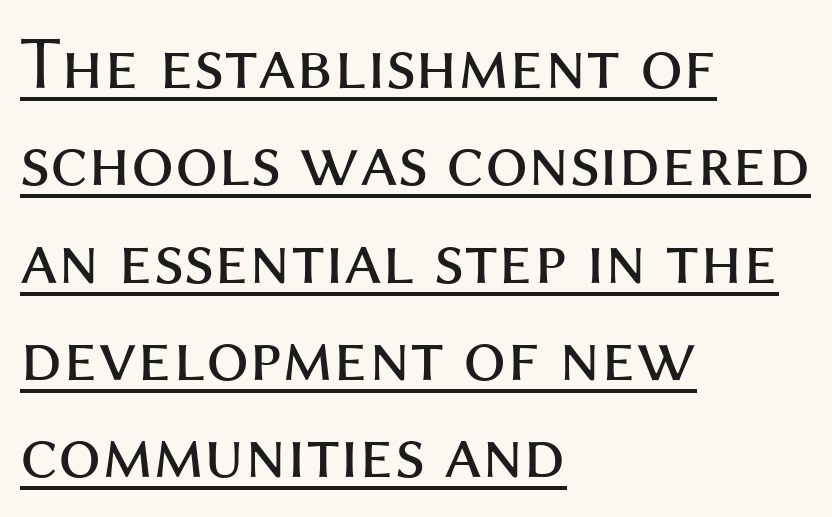
The image shows 76 px regular-weight sans-serif type, upright; set left-aligned, normal line spacing (1.28x), normal letter spacing, underlined; medium stroke contrast and a medium x-height.
